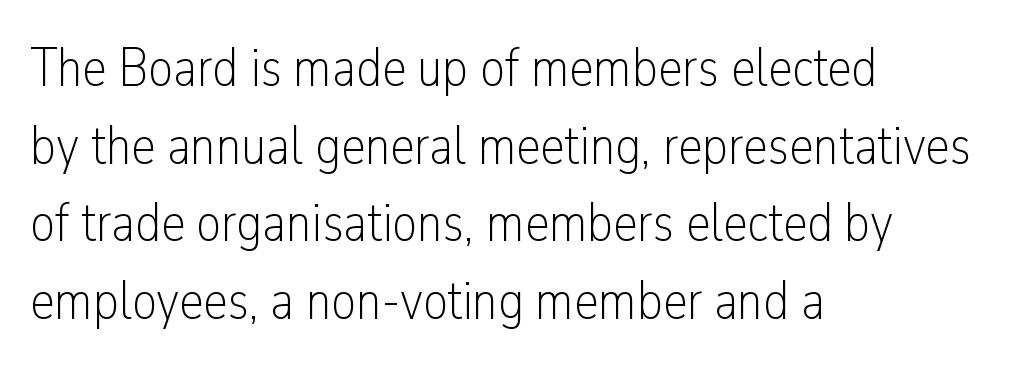
Q: Is the text bold? A: No.
Q: Is the text italic (slanted)? A: No, it is upright.
Q: Is the typeface a serif or a sans-serif typeface? A: Sans-serif.
Q: Is the text underlined? A: No.
Q: How is the paragraph aligned? A: Left-aligned.
Q: Is the spacing between letters normal or unusually wide? A: Normal.
Q: Is the spacing between lines tight, normal or loose? A: Normal.
Q: Width (condensed, normal, or wide)? A: Condensed.
Q: Stroke contrast? A: Low.
Q: x-height? A: Medium.
Q: Monospaced? A: No.
